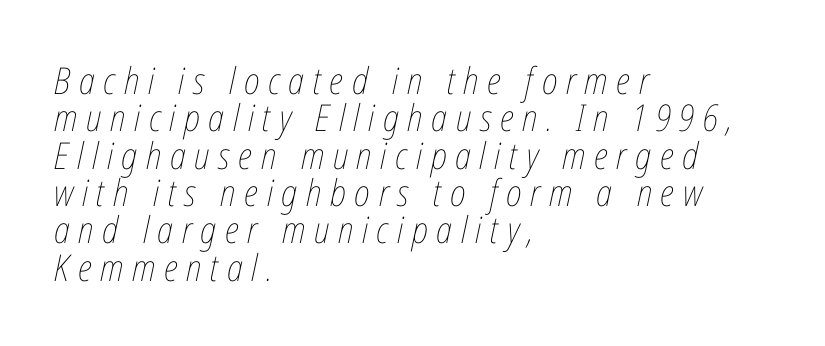
{"italic": "yes", "lean": "right", "slant_degrees": 12, "bold": "no", "weight": "thin", "width": "condensed", "stroke_contrast": "low", "x_height": "medium", "monospaced": "no", "underline": "no", "align": "left", "line_spacing": "tight", "line_spacing_ratio": 1.01, "letter_spacing": "wide", "letter_spacing_em": 0.23, "glyph_px": 37}
